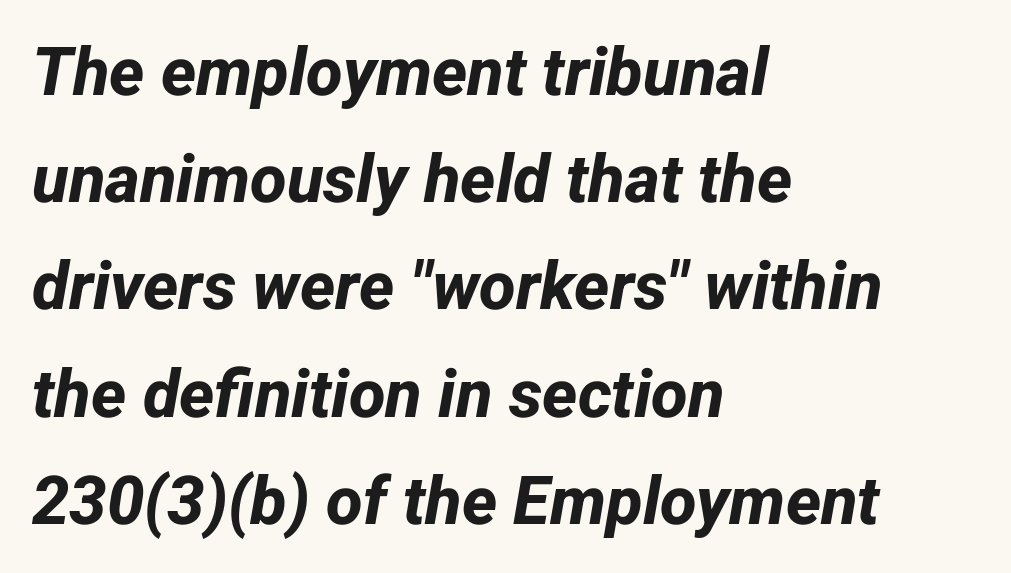
Is this a fixed-width face? No — the glyphs have proportional, varying widths. Glance below the letters and you will spot only blank space. Short and long lines alike share a common starting point at left. Reading down the column, the eye jumps a familiar distance to each next line. Emphasis by weight is at full strength: bold.
